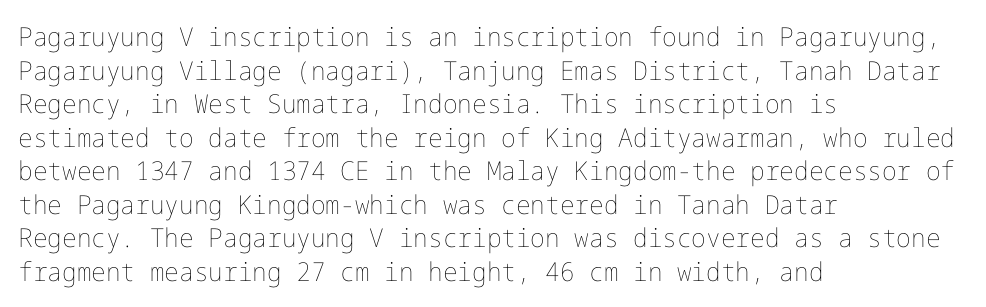
Interline gaps are of average width in this sample. In terms of posture, this sample is upright. Teacher's note: observe the even left margin — that is flush-left alignment. The cut favours lightness, reaching ordinary text weight at its darkest.
